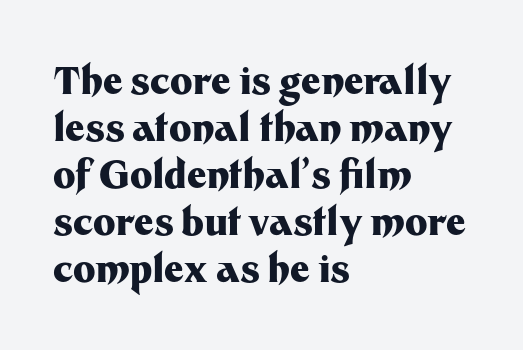
{"serif": "no", "italic": "no", "bold": "yes", "weight": "heavy", "width": "normal", "stroke_contrast": "medium", "x_height": "medium", "monospaced": "no", "underline": "no", "align": "left", "line_spacing_ratio": 1.24, "letter_spacing": "normal", "letter_spacing_em": 0.0, "glyph_px": 38}
